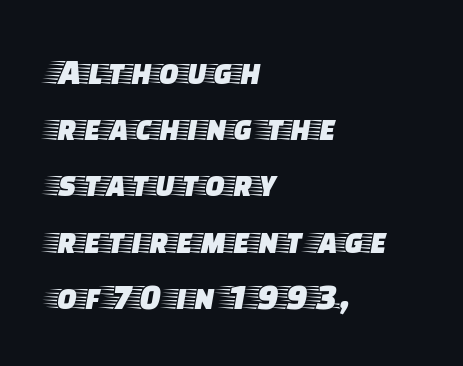
{"serif": "yes", "width": "wide", "stroke_contrast": "low", "x_height": "large", "monospaced": "no", "underline": "no", "align": "left", "line_spacing": "normal", "line_spacing_ratio": 1.52, "letter_spacing": "normal", "letter_spacing_em": 0.0, "glyph_px": 37}
